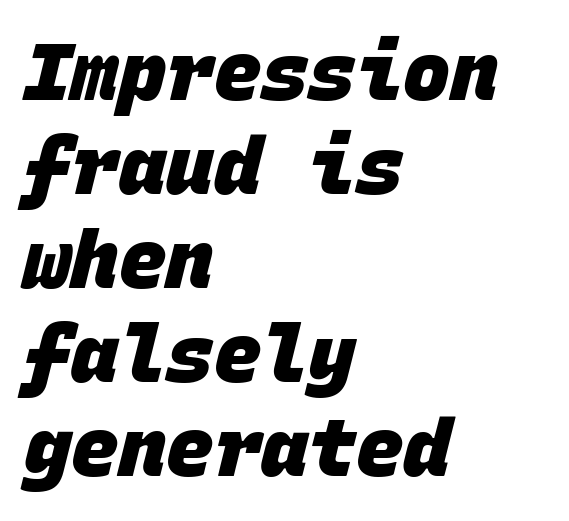
Q: Is the text bold? A: Yes.
Q: Is the typeface a serif or a sans-serif typeface? A: Sans-serif.
Q: Is the text underlined? A: No.
Q: How is the paragraph aligned? A: Left-aligned.
Q: Is the spacing between letters normal or unusually wide? A: Normal.
Q: Width (condensed, normal, or wide)? A: Normal.
Q: Stroke contrast? A: Low.
Q: x-height? A: Large.
Q: Monospaced? A: Yes.
